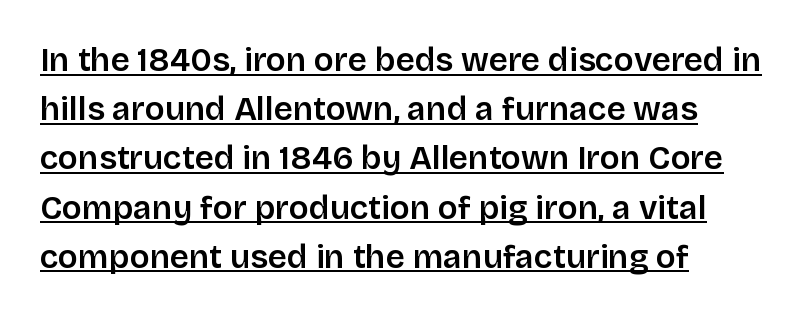
Standard letterfit; no display-style spreading of the glyphs. The string is rendered with underlining switched on. Emphasis by weight is partial: semibold. The leading is moderate, giving the passage an even texture.
